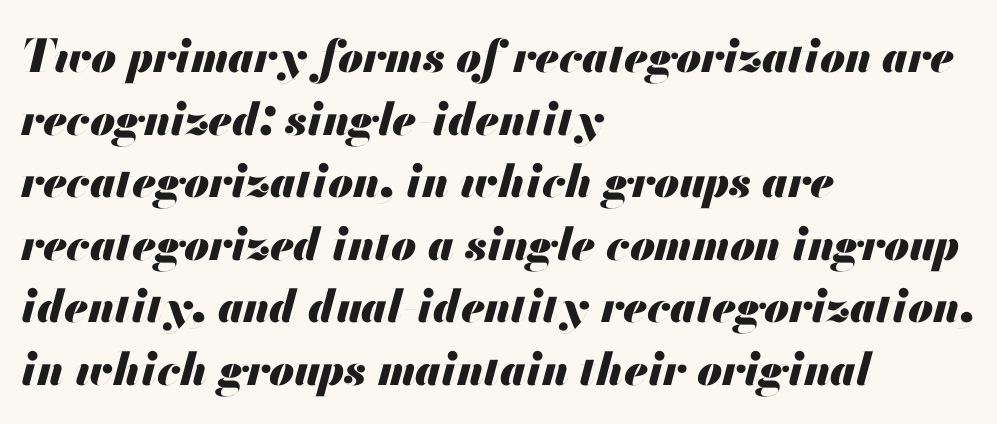
The image shows 45 px heavy type, italic (leaning right); set left-aligned, normal line spacing (1.39x), normal letter spacing, not underlined; medium stroke contrast and a small x-height.
